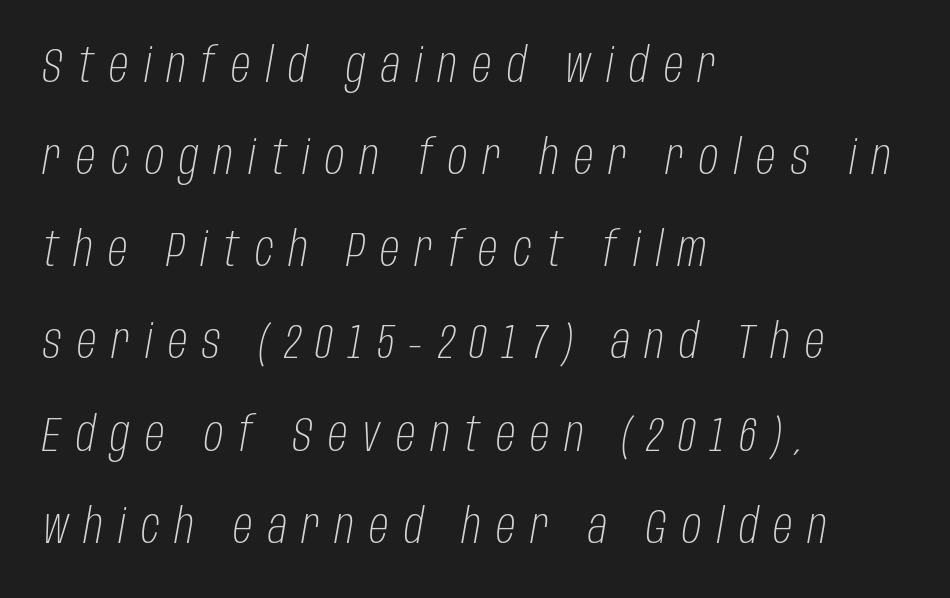
{"italic": "yes", "lean": "right", "slant_degrees": 10, "bold": "no", "weight": "light", "width": "condensed", "stroke_contrast": "low", "x_height": "large", "monospaced": "no", "underline": "no", "align": "left", "line_spacing": "loose", "line_spacing_ratio": 1.92, "letter_spacing": "wide", "letter_spacing_em": 0.32, "glyph_px": 48}
